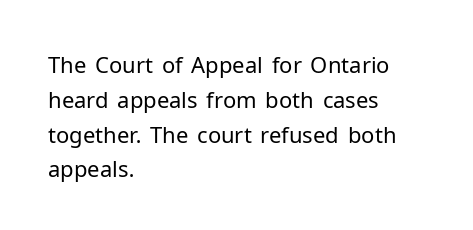
Q: Is the text bold? A: No.
Q: Is the text italic (slanted)? A: No, it is upright.
Q: Is the text underlined? A: No.
Q: How is the paragraph aligned? A: Left-aligned.
Q: Is the spacing between letters normal or unusually wide? A: Normal.
Q: Is the spacing between lines tight, normal or loose? A: Normal.
